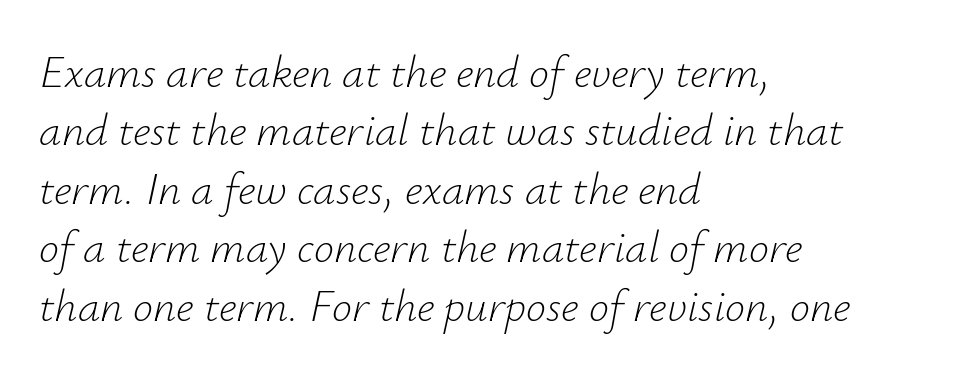
Spacing verdict: proportional, widths tailored to each character. Evenly set lines give the paragraph a standard silhouette. The typeface has the unassuming heft of standard copy or less. The type is set solid horizontally, with unmodified tracking. The font's italic variant was chosen for this text.
